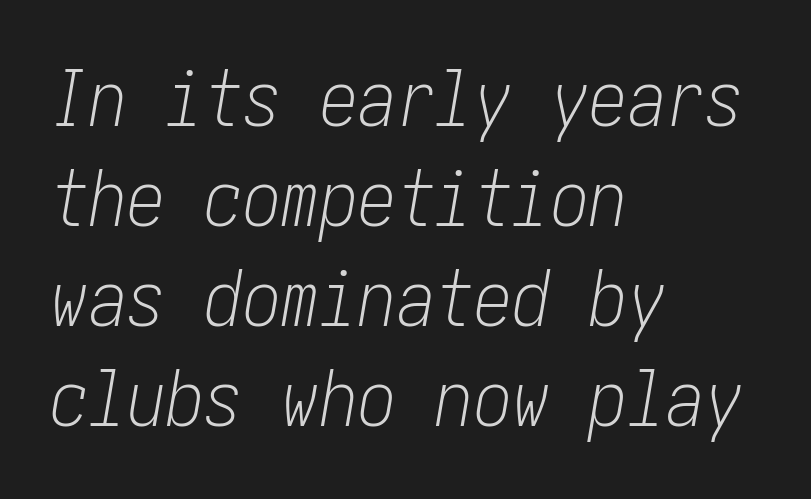
{"italic": "yes", "lean": "right", "slant_degrees": 10, "bold": "no", "weight": "light", "width": "condensed", "stroke_contrast": "low", "x_height": "medium", "underline": "no", "align": "left", "line_spacing": "normal", "line_spacing_ratio": 1.3, "letter_spacing": "normal", "letter_spacing_em": 0.0, "glyph_px": 77}
